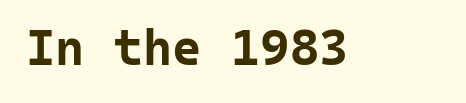
The image shows 50 px bold sans-serif type, upright, monospaced; set normal letter spacing, not underlined; low stroke contrast and a medium x-height.
